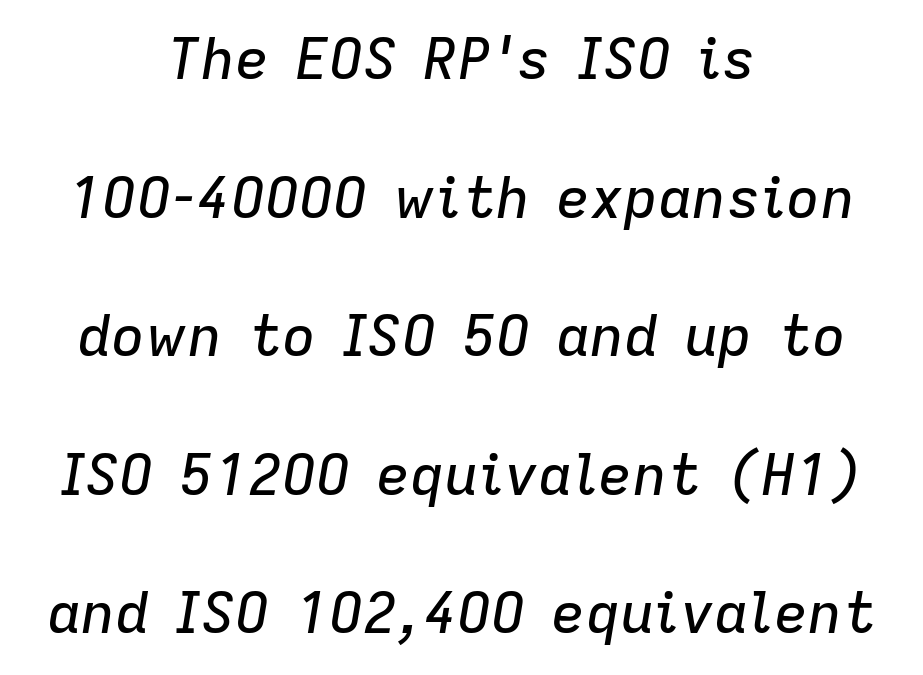
{"italic": "yes", "lean": "right", "slant_degrees": 9, "width": "normal", "stroke_contrast": "low", "x_height": "medium", "monospaced": "no", "underline": "no", "align": "center", "line_spacing": "loose", "line_spacing_ratio": 2.43, "letter_spacing": "normal", "letter_spacing_em": 0.0, "glyph_px": 57}
